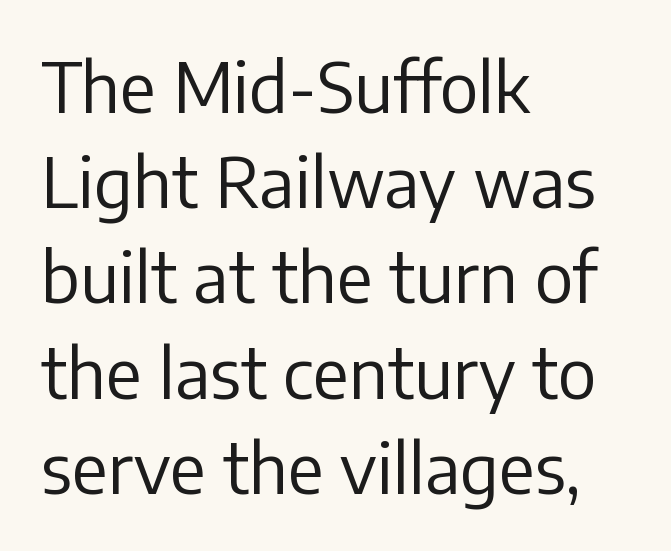
The image shows 69 px regular-weight sans-serif type, upright; set left-aligned, normal line spacing (1.38x), normal letter spacing, not underlined; low stroke contrast and a medium x-height.
